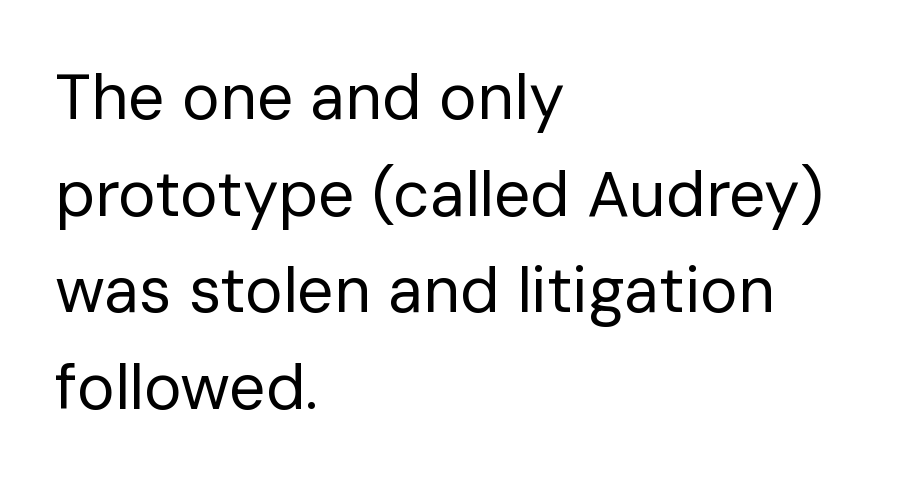
Q: Is the text bold? A: No.
Q: Is the text italic (slanted)? A: No, it is upright.
Q: Is the typeface a serif or a sans-serif typeface? A: Sans-serif.
Q: Is the text underlined? A: No.
Q: How is the paragraph aligned? A: Left-aligned.
Q: Is the spacing between letters normal or unusually wide? A: Normal.
Q: Is the spacing between lines tight, normal or loose? A: Normal.
Q: Width (condensed, normal, or wide)? A: Normal.
Q: Stroke contrast? A: Low.
Q: x-height? A: Medium.
Q: Monospaced? A: No.
